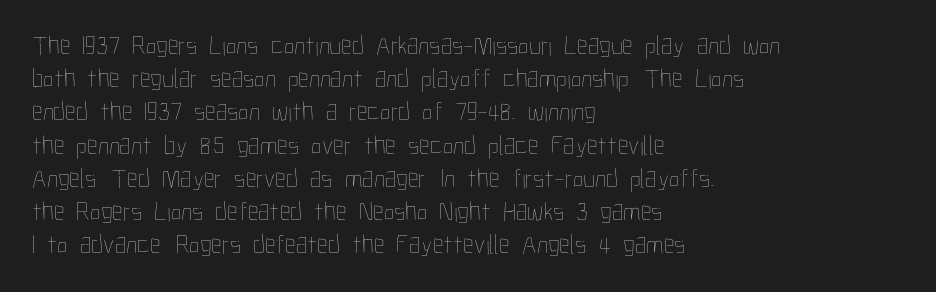
Q: Is the text bold? A: No.
Q: Is the text italic (slanted)? A: No, it is upright.
Q: Is the text underlined? A: No.
Q: How is the paragraph aligned? A: Left-aligned.
Q: Is the spacing between letters normal or unusually wide? A: Normal.
